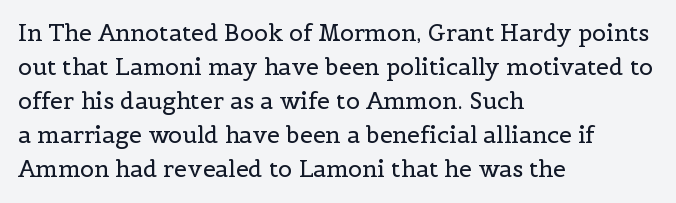
Q: Is the text bold? A: No.
Q: Is the text italic (slanted)? A: No, it is upright.
Q: Is the text underlined? A: No.
Q: How is the paragraph aligned? A: Left-aligned.
Q: Is the spacing between letters normal or unusually wide? A: Normal.
Q: Is the spacing between lines tight, normal or loose? A: Normal.
